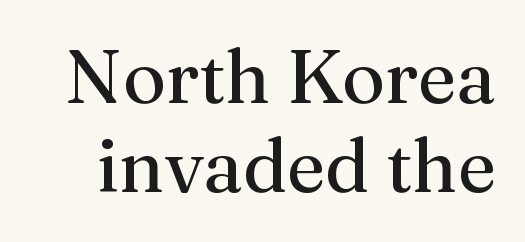
{"serif": "yes", "italic": "no", "bold": "no", "weight": "regular", "width": "normal", "stroke_contrast": "medium", "x_height": "medium", "monospaced": "no", "underline": "no", "line_spacing_ratio": 1.19, "letter_spacing": "normal", "letter_spacing_em": 0.0, "glyph_px": 75}
